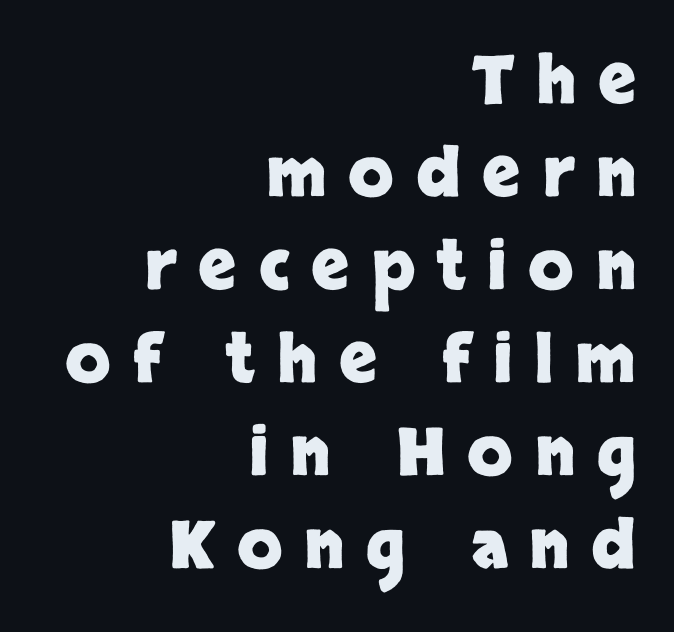
The image shows 66 px heavy sans-serif type, upright; set right-aligned, normal line spacing (1.41x), unusually wide letter spacing (+0.33 em), not underlined; low stroke contrast and a large x-height.
